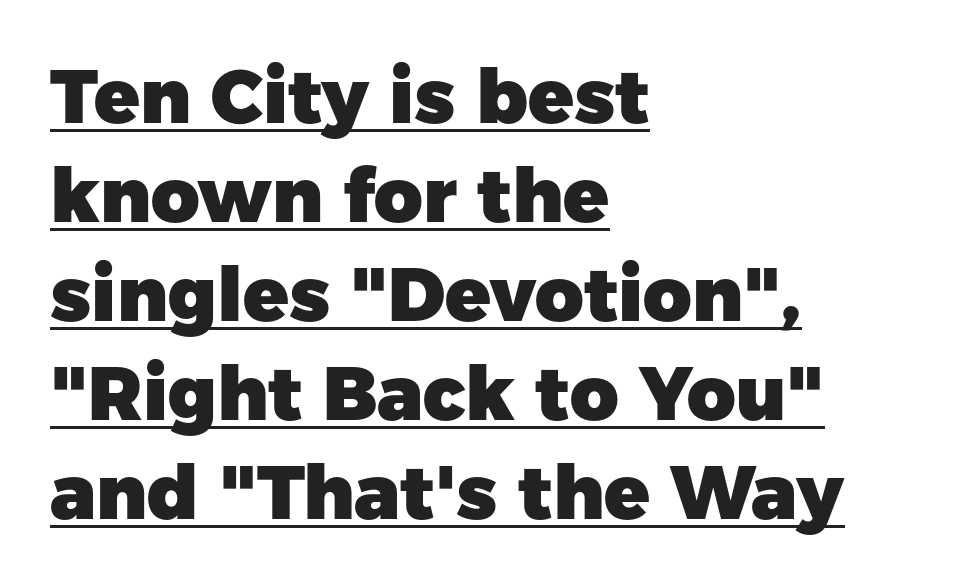
The image shows 75 px heavy sans-serif type, upright; set left-aligned, normal line spacing (1.32x), normal letter spacing, underlined; low stroke contrast and a medium x-height.
